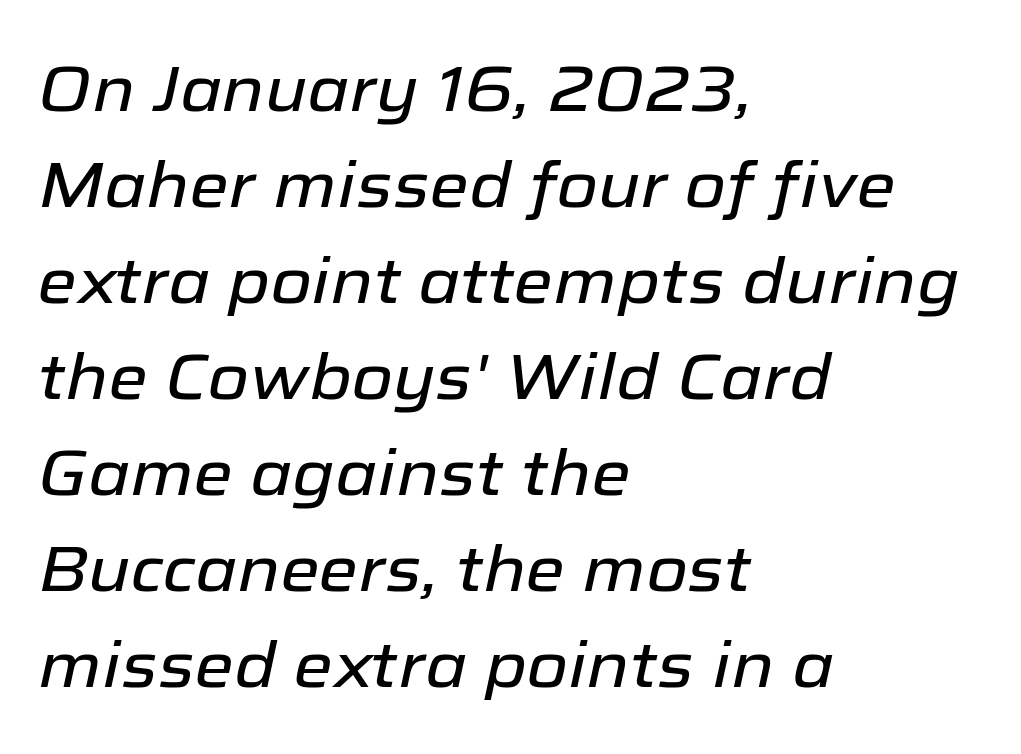
All the whitespace from short lines collects on the right. Each row of text sits above clean, open space. The rendering uses a moderate line-height, typical for paragraphs. The axis of the letterforms is tilted away from vertical.
